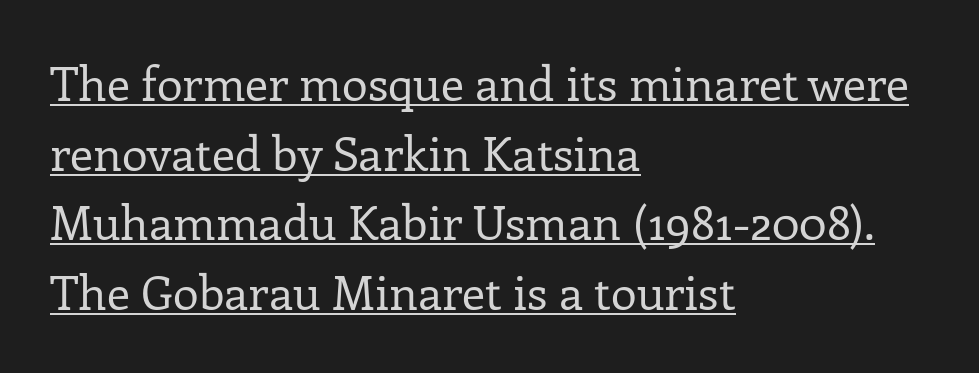
{"serif": "yes", "italic": "no", "bold": "no", "weight": "regular", "width": "normal", "stroke_contrast": "low", "x_height": "medium", "monospaced": "no", "underline": "yes", "align": "left", "line_spacing": "normal", "line_spacing_ratio": 1.48, "letter_spacing": "normal", "letter_spacing_em": 0.0, "glyph_px": 47}
